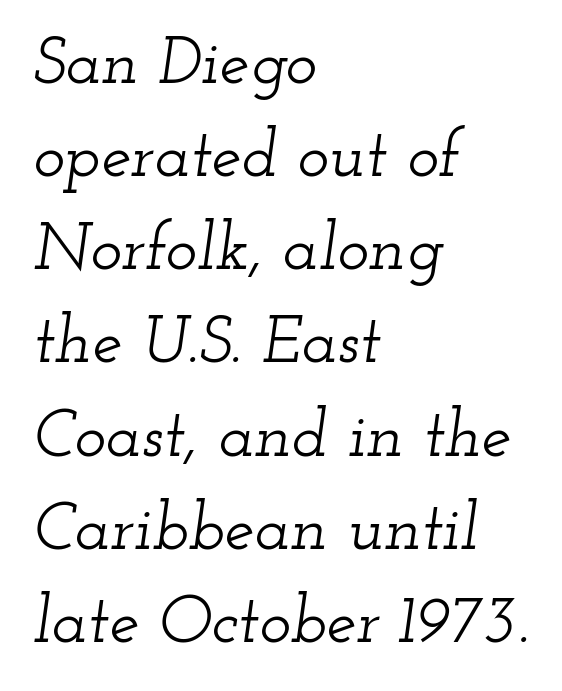
{"serif": "yes", "italic": "yes", "lean": "right", "slant_degrees": 12, "width": "wide", "stroke_contrast": "low", "x_height": "small", "monospaced": "no", "underline": "no", "align": "left", "line_spacing": "normal", "line_spacing_ratio": 1.39, "letter_spacing": "normal", "letter_spacing_em": 0.0, "glyph_px": 67}
